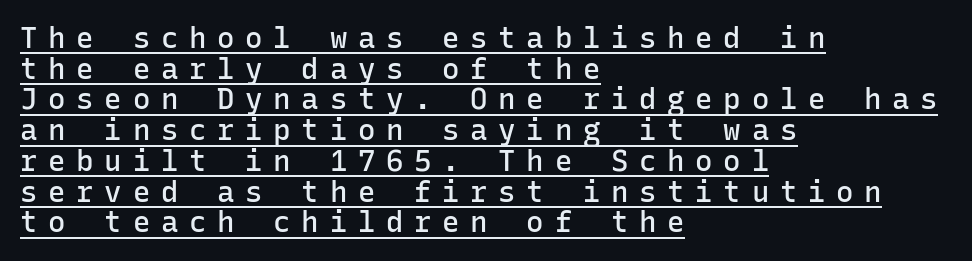
The image shows 29 px semibold sans-serif type, upright, monospaced; set left-aligned, tight line spacing (1.06x), unusually wide letter spacing (+0.37 em), underlined; low stroke contrast and a medium x-height.
